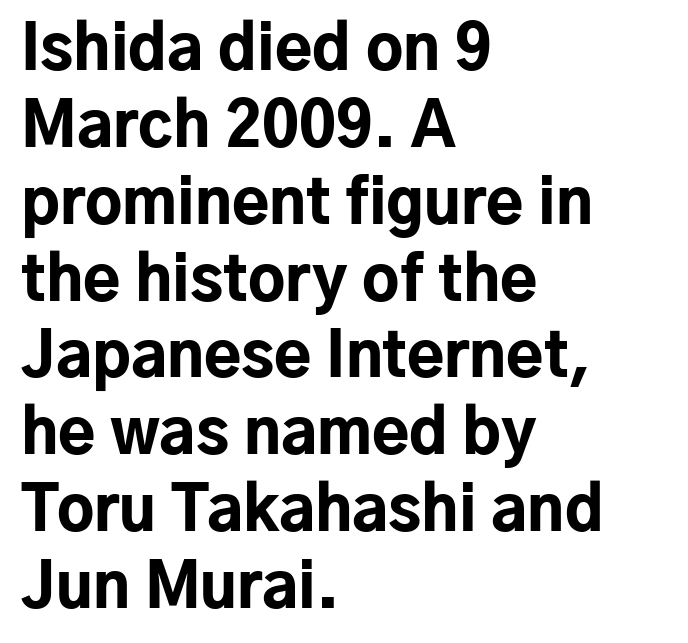
Q: Is the text bold? A: Yes.
Q: Is the text italic (slanted)? A: No, it is upright.
Q: Is the typeface a serif or a sans-serif typeface? A: Sans-serif.
Q: Is the text underlined? A: No.
Q: How is the paragraph aligned? A: Left-aligned.
Q: Is the spacing between letters normal or unusually wide? A: Normal.
Q: Is the spacing between lines tight, normal or loose? A: Normal.
Q: Width (condensed, normal, or wide)? A: Normal.
Q: Stroke contrast? A: Low.
Q: x-height? A: Medium.
Q: Monospaced? A: No.
